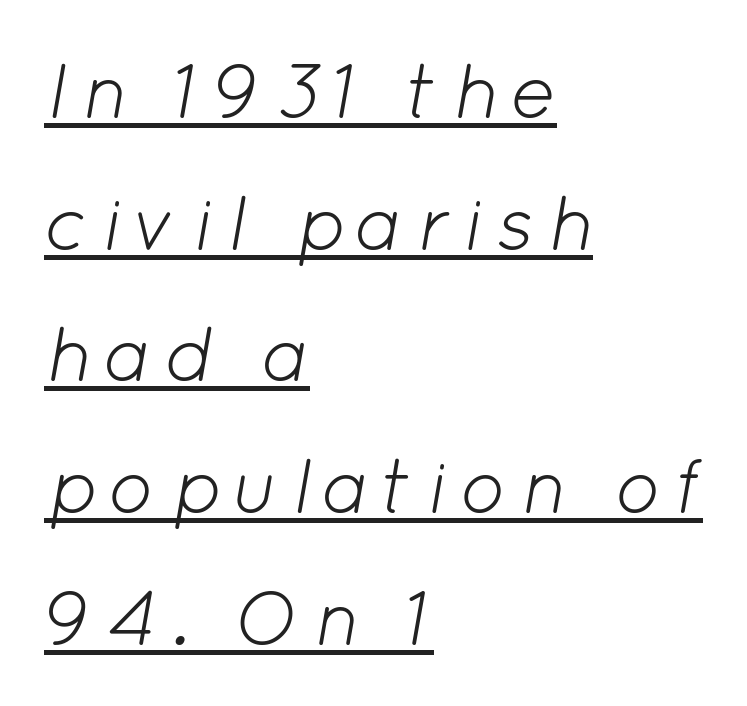
The image shows 77 px light type, italic (leaning right); set left-aligned, line spacing 1.71x, underlined; low stroke contrast and a medium x-height.
